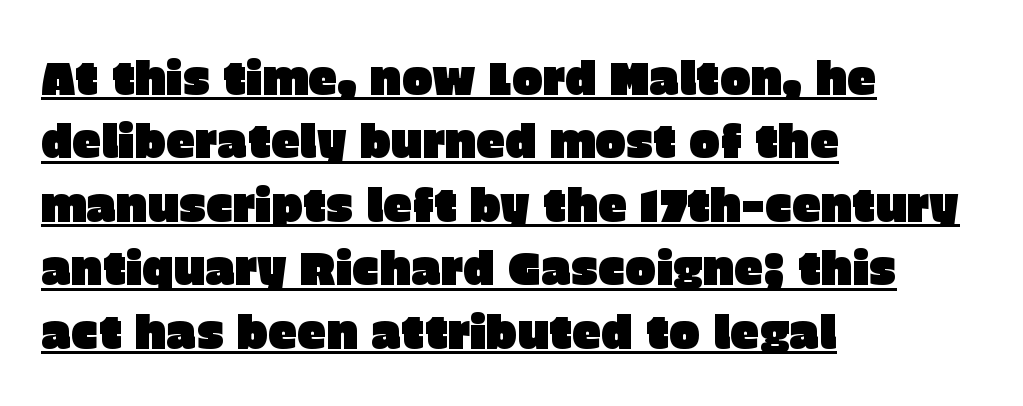
{"serif": "no", "italic": "no", "width": "normal", "stroke_contrast": "low", "x_height": "large", "monospaced": "no", "underline": "yes", "align": "left", "line_spacing": "normal", "line_spacing_ratio": 1.38, "letter_spacing": "normal", "letter_spacing_em": 0.0, "glyph_px": 46}
